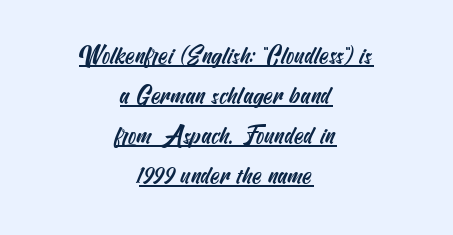
{"underline": "yes", "align": "center", "line_spacing": "normal", "line_spacing_ratio": 1.67, "letter_spacing": "normal", "letter_spacing_em": 0.0, "glyph_px": 24}
